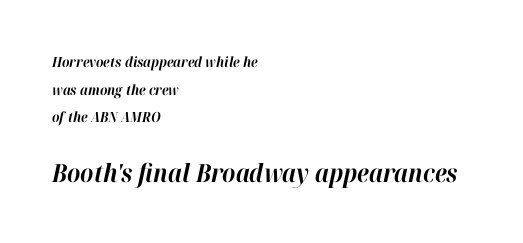
The image shows 25 px bold type, italic (leaning right); set left-aligned, loose line spacing (1.98x), normal letter spacing, not underlined; the second (bottom) block is 1.79x larger.
